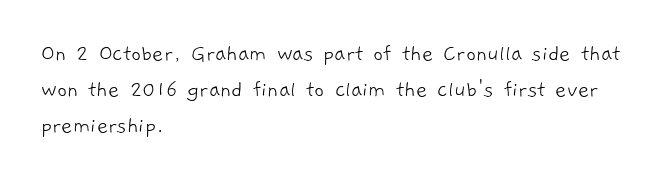
The foot of each line stays bare and open. Between one letter and the next there's only the usual sliver of space. The paragraph shown leans on its left margin. Whoever set this chose a conventional vertical rhythm. The strokes are not fattened; the text isn't bold.
